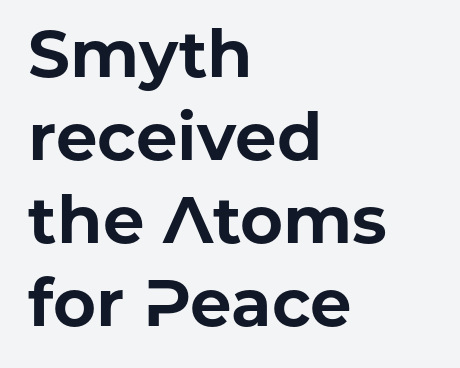
The image shows 66 px bold sans-serif type, upright; set left-aligned, normal line spacing (1.26x), normal letter spacing, not underlined; low stroke contrast and a medium x-height.
